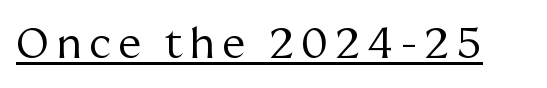
{"serif": "yes", "italic": "no", "bold": "no", "weight": "regular", "width": "normal", "stroke_contrast": "medium", "x_height": "medium", "monospaced": "no", "underline": "yes", "glyph_px": 42}
